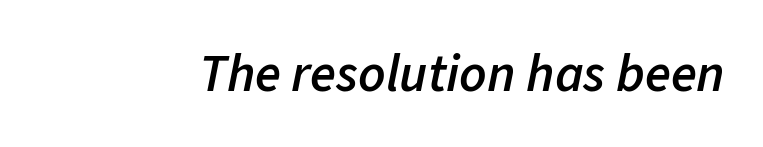
Weight: semibold (demi). It's the slanting kind of type. Here the glyphs are tracked normally, forming tight word shapes. Clear beneath every line of the passage.
